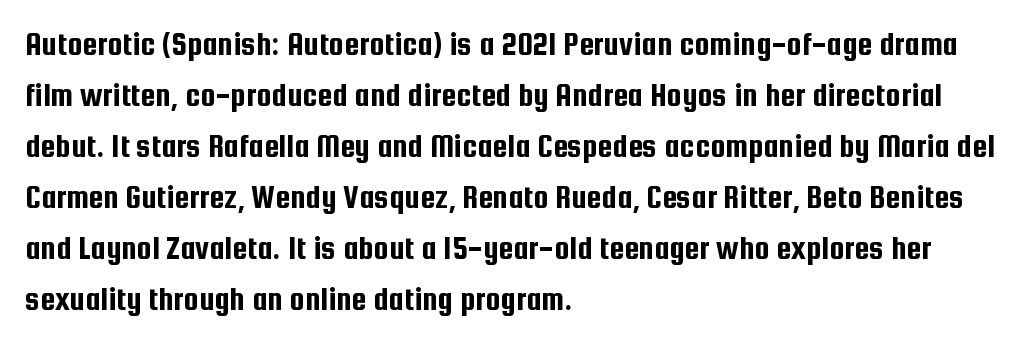
There is no visible air inserted between adjacent glyphs. Looks like regular typesetting: each glyph gets only the width it needs. Reading down the column, the eye jumps a familiar distance to each next line. The text block is weighted toward the left margin, trailing off unevenly rightward. The specimen omits any rule beneath the text block's lines. This is sans-serif lettering, the kind often seen on screens and signage.
